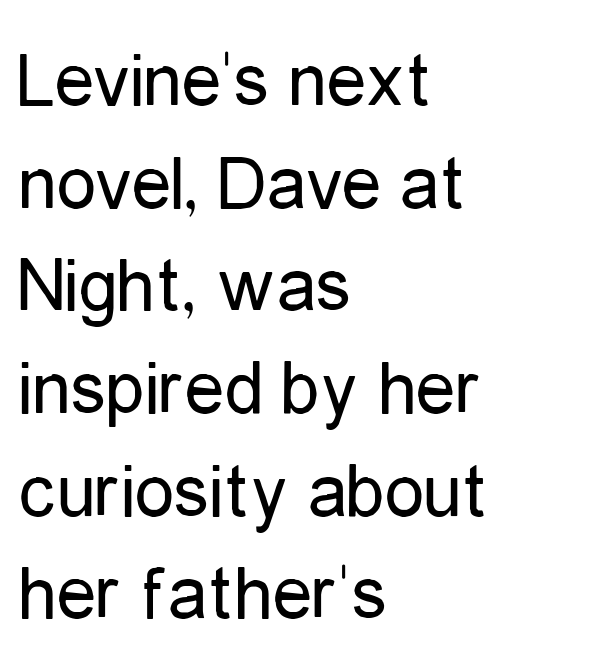
The image shows 79 px regular-weight, condensed sans-serif type, upright; set left-aligned, normal line spacing (1.3x), normal letter spacing, not underlined; low stroke contrast and a medium x-height.
